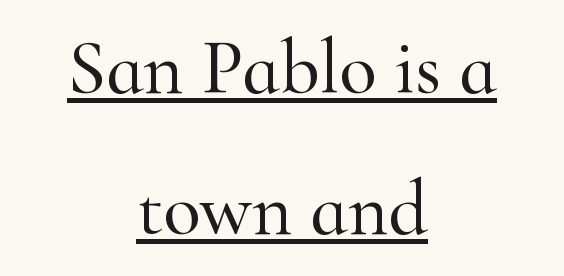
Q: Is the text italic (slanted)? A: No, it is upright.
Q: Is the typeface a serif or a sans-serif typeface? A: Serif.
Q: Is the text underlined? A: Yes.
Q: How is the paragraph aligned? A: Centered.
Q: Is the spacing between letters normal or unusually wide? A: Normal.
Q: Width (condensed, normal, or wide)? A: Normal.
Q: Stroke contrast? A: High.
Q: x-height? A: Small.
Q: Monospaced? A: No.
